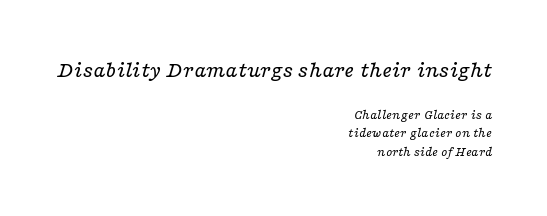
The image shows 24 px text type, italic (leaning right); set right-aligned, normal line spacing (1.32x), normal letter spacing, not underlined; the first (top) block is 1.71x larger.
